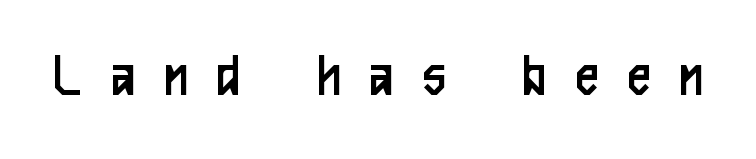
The gaps between neighbouring characters are conspicuously large. To sum up the face: it is a sans, with no serifs. Weight: regular or lighter. No word sits above an underline. The font's upright variant was chosen for this text. The letters advance in unequal steps, a hallmark of proportional type.
